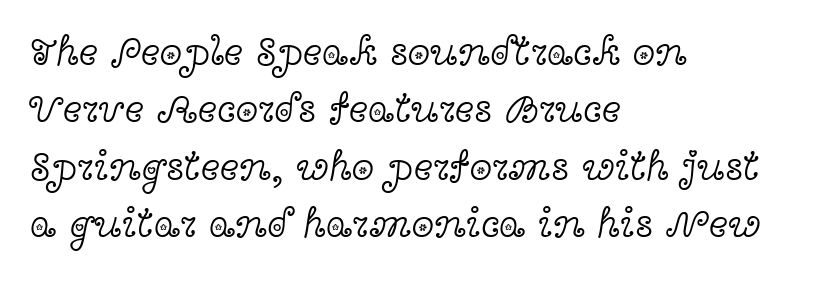
The image shows 41 px light, wide serif type, upright; set left-aligned, normal line spacing (1.4x), normal letter spacing, not underlined; a medium x-height.
